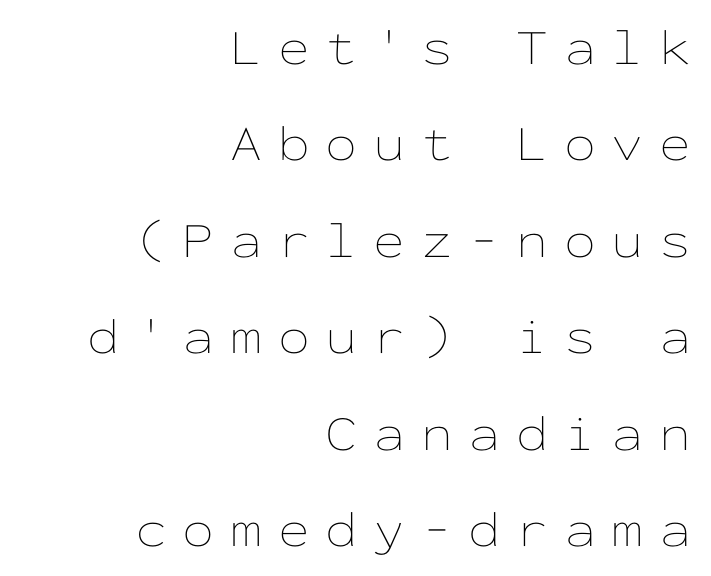
Q: Is the text bold? A: No.
Q: Is the text italic (slanted)? A: No, it is upright.
Q: Is the text underlined? A: No.
Q: How is the paragraph aligned? A: Right-aligned.
Q: Is the spacing between letters normal or unusually wide? A: Unusually wide.
Q: Width (condensed, normal, or wide)? A: Wide.
Q: Stroke contrast? A: Low.
Q: x-height? A: Medium.
Q: Monospaced? A: Yes.
